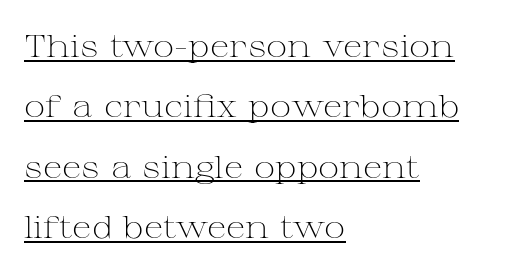
{"serif": "yes", "italic": "no", "bold": "no", "weight": "light", "width": "wide", "stroke_contrast": "medium", "x_height": "medium", "monospaced": "no", "underline": "yes", "align": "left", "line_spacing_ratio": 1.89, "letter_spacing": "normal", "letter_spacing_em": 0.0, "glyph_px": 32}
